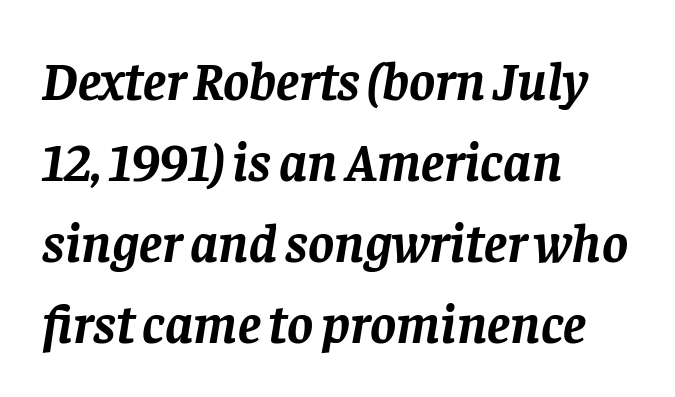
The image shows 55 px semibold serif type, italic (leaning right); set left-aligned, normal line spacing (1.47x), normal letter spacing, not underlined; low stroke contrast and a large x-height.
